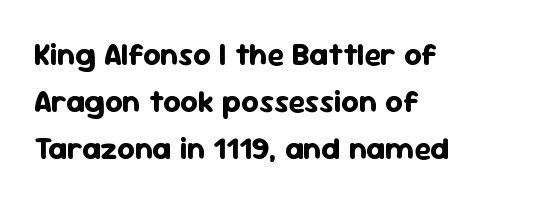
{"serif": "no", "italic": "no", "bold": "yes", "weight": "bold", "width": "normal", "stroke_contrast": "low", "x_height": "medium", "monospaced": "no", "underline": "no", "align": "left", "line_spacing": "normal", "line_spacing_ratio": 1.52, "letter_spacing": "normal", "letter_spacing_em": 0.0, "glyph_px": 31}
